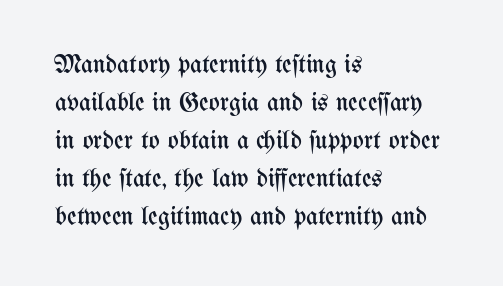
Q: Is the text bold? A: No.
Q: Is the text italic (slanted)? A: No, it is upright.
Q: Is the text underlined? A: No.
Q: How is the paragraph aligned? A: Left-aligned.
Q: Is the spacing between letters normal or unusually wide? A: Normal.
Q: Is the spacing between lines tight, normal or loose? A: Normal.
